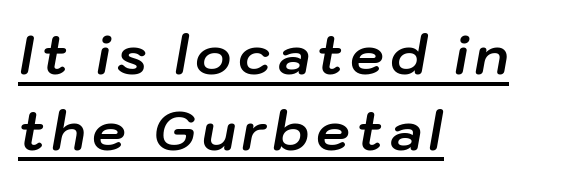
The image shows 54 px bold type, italic (leaning right); set left-aligned, normal line spacing (1.4x), underlined; low stroke contrast and a medium x-height.
